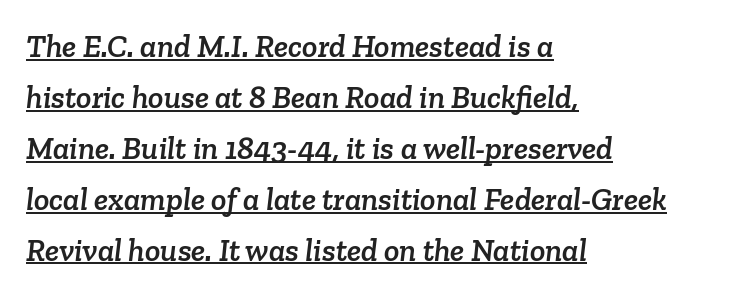
The image shows 32 px serif type; set left-aligned, normal line spacing (1.59x), normal letter spacing, underlined; low stroke contrast and a medium x-height.
